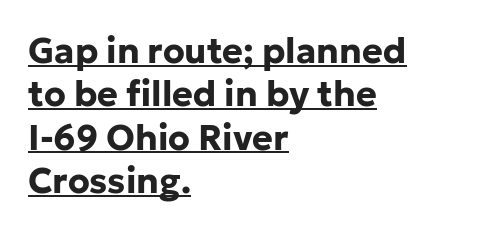
{"serif": "no", "italic": "no", "bold": "yes", "weight": "bold", "width": "normal", "stroke_contrast": "low", "x_height": "medium", "monospaced": "no", "underline": "yes", "align": "left", "line_spacing_ratio": 1.24, "letter_spacing": "normal", "letter_spacing_em": 0.0, "glyph_px": 35}
